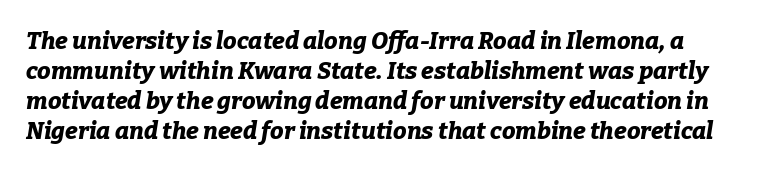
Q: Is the text bold? A: Yes.
Q: Is the text italic (slanted)? A: Yes, it leans right by about 9 degrees.
Q: Is the text underlined? A: No.
Q: Is the spacing between letters normal or unusually wide? A: Normal.
Q: Is the spacing between lines tight, normal or loose? A: Normal.
